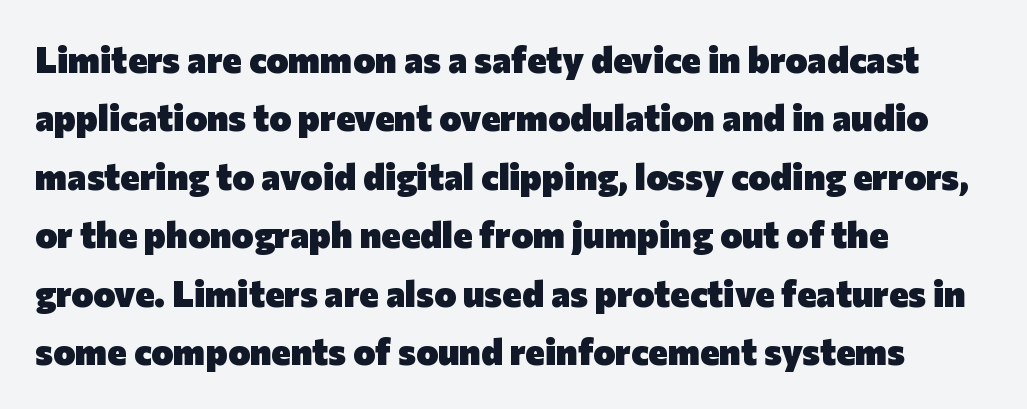
{"serif": "no", "italic": "no", "bold": "yes", "weight": "heavy", "width": "normal", "stroke_contrast": "low", "x_height": "medium", "monospaced": "no", "underline": "no", "align": "left", "line_spacing": "normal", "line_spacing_ratio": 1.58, "letter_spacing": "normal", "letter_spacing_em": 0.0, "glyph_px": 37}
